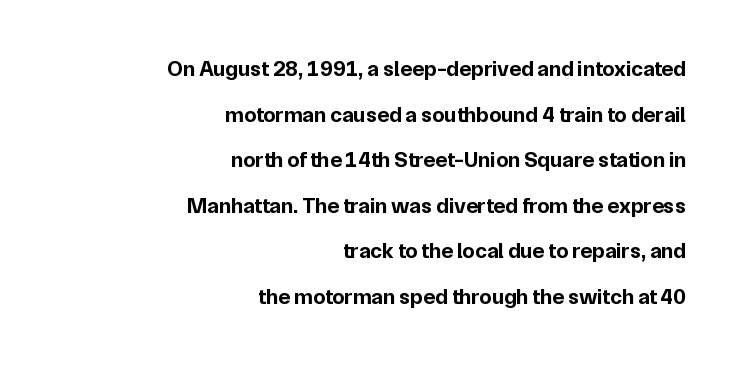
Notice how the stems are strictly vertical — no italics here. Descenders are the only things crossing below the line. The horizontal fit of the characters is conventional and even. Strokes here are thick enough to call this a true bold. Every row of glyphs terminates at an identical x-position on the right.
